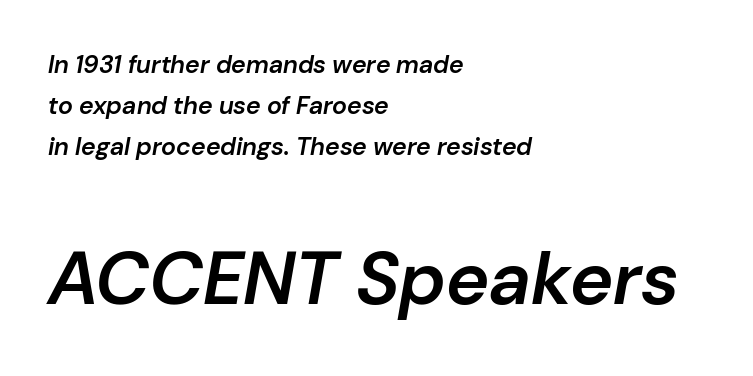
Q: Is the text bold? A: Semi-bold.
Q: Is the text italic (slanted)? A: Yes, it leans right by about 10 degrees.
Q: Is the text underlined? A: No.
Q: How is the paragraph aligned? A: Left-aligned.
Q: Is the spacing between letters normal or unusually wide? A: Normal.
Q: Is the spacing between lines tight, normal or loose? A: Normal.
Q: Which block of text is set in a larger size, the first (top) or the second (bottom)? A: The second (bottom) one.
Q: Width (condensed, normal, or wide)? A: Normal.
Q: Stroke contrast? A: Low.
Q: x-height? A: Medium.
Q: Monospaced? A: No.
